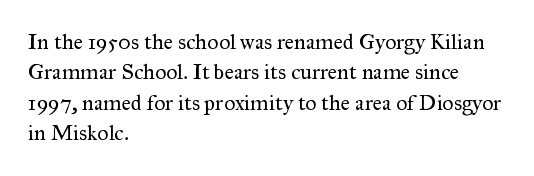
Q: Is the text bold? A: No.
Q: Is the text italic (slanted)? A: No, it is upright.
Q: Is the text underlined? A: No.
Q: How is the paragraph aligned? A: Left-aligned.
Q: Is the spacing between letters normal or unusually wide? A: Normal.
Q: Is the spacing between lines tight, normal or loose? A: Normal.
